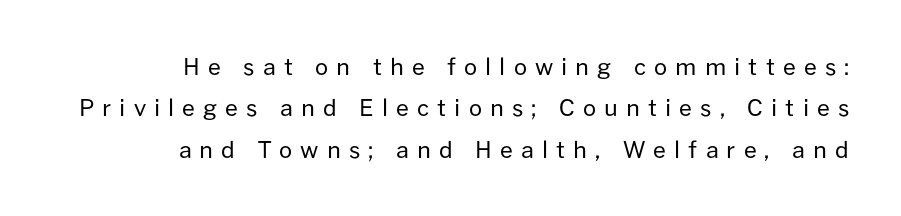
The image shows 23 px text type, upright; set right-aligned, line spacing 1.8x, unusually wide letter spacing (+0.35 em), not underlined.
